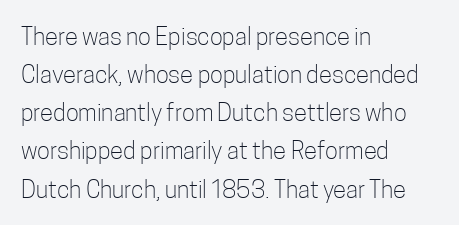
The image shows 24 px text type, upright; set left-aligned, normal line spacing (1.59x), normal letter spacing, not underlined.
